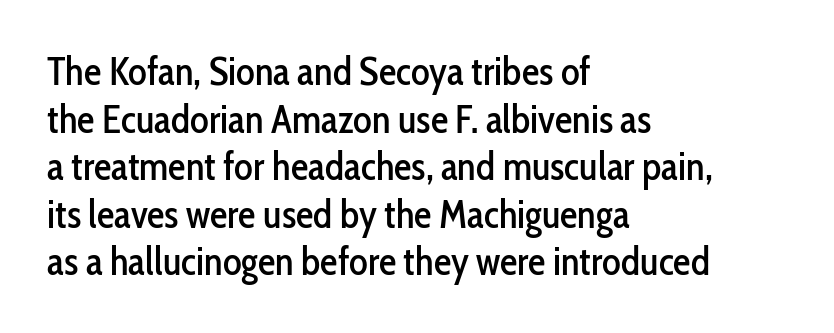
Q: Is the text italic (slanted)? A: No, it is upright.
Q: Is the typeface a serif or a sans-serif typeface? A: Sans-serif.
Q: Is the text underlined? A: No.
Q: How is the paragraph aligned? A: Left-aligned.
Q: Is the spacing between letters normal or unusually wide? A: Normal.
Q: Width (condensed, normal, or wide)? A: Condensed.
Q: Stroke contrast? A: Low.
Q: x-height? A: Medium.
Q: Monospaced? A: No.
